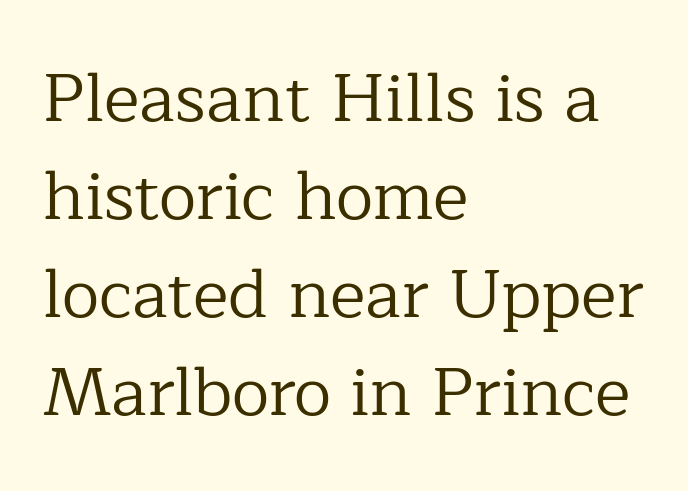
The image shows 68 px regular-weight serif type, upright; set left-aligned, normal line spacing (1.44x), normal letter spacing, not underlined; low stroke contrast and a medium x-height.
